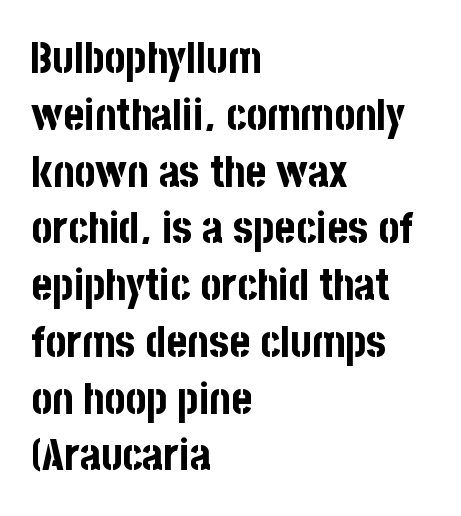
Posture: vertical. Does the copy run flush right? No — it runs flush left. Evenly set lines give the paragraph a standard silhouette. The type family on display is of the sans-serif kind. The space beneath each line is pristine and unruled. The horizontal fit of the characters is conventional and even.
